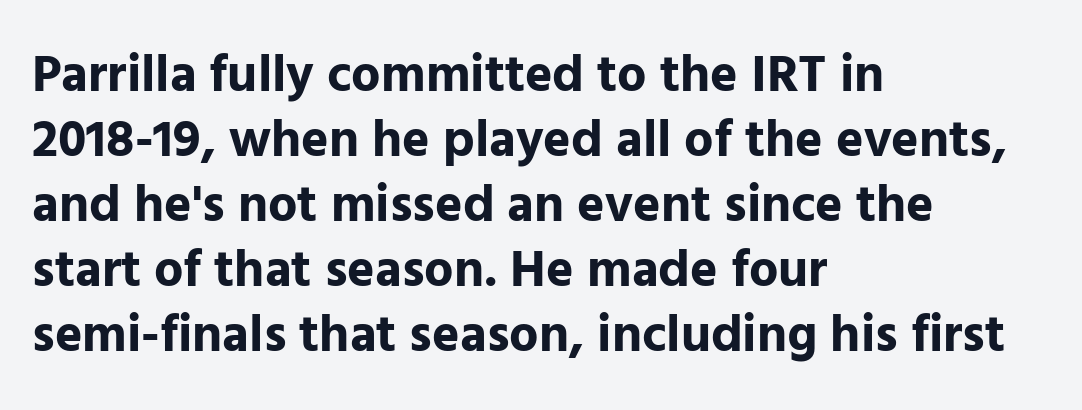
Q: Is the text bold? A: Yes.
Q: Is the text italic (slanted)? A: No, it is upright.
Q: Is the typeface a serif or a sans-serif typeface? A: Sans-serif.
Q: Is the text underlined? A: No.
Q: How is the paragraph aligned? A: Left-aligned.
Q: Is the spacing between letters normal or unusually wide? A: Normal.
Q: Is the spacing between lines tight, normal or loose? A: Normal.
Q: Width (condensed, normal, or wide)? A: Normal.
Q: Stroke contrast? A: Low.
Q: x-height? A: Medium.
Q: Monospaced? A: No.
